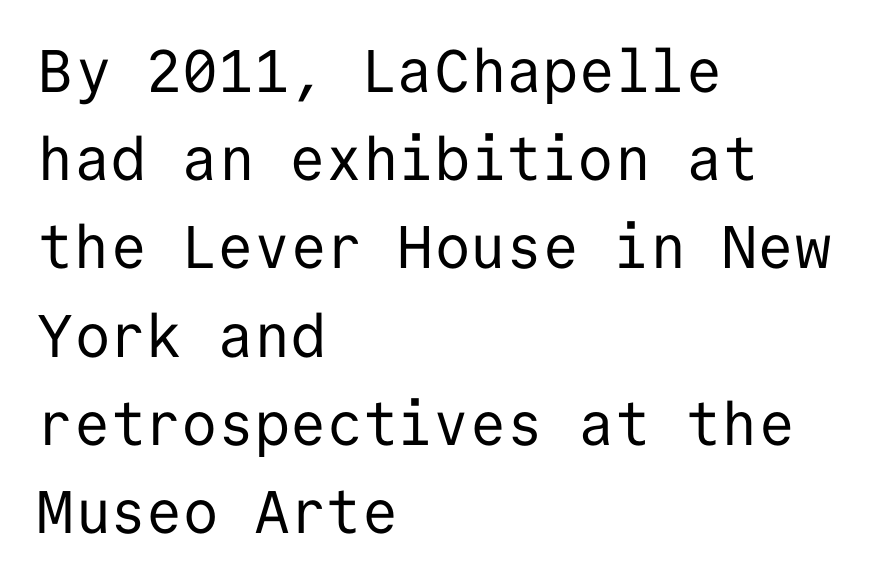
{"serif": "no", "italic": "no", "bold": "no", "weight": "regular", "width": "normal", "stroke_contrast": "low", "x_height": "medium", "monospaced": "yes", "underline": "no", "align": "left", "line_spacing": "normal", "line_spacing_ratio": 1.47, "letter_spacing": "normal", "letter_spacing_em": 0.0, "glyph_px": 60}
